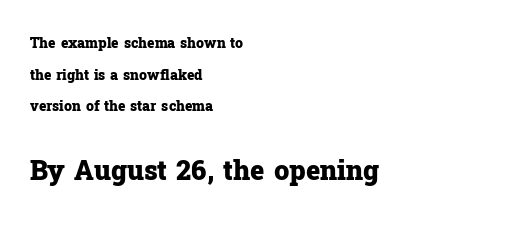
The zone under the glyphs is completely vacant. The face used here appears at its bigger size in the lower chunk. The strokes are fattened all the way to bold. If you measured baseline to baseline, you'd find a long distance. The setting favours the left margin, as ordinary paragraphs usually do. Letter spacing: default.
